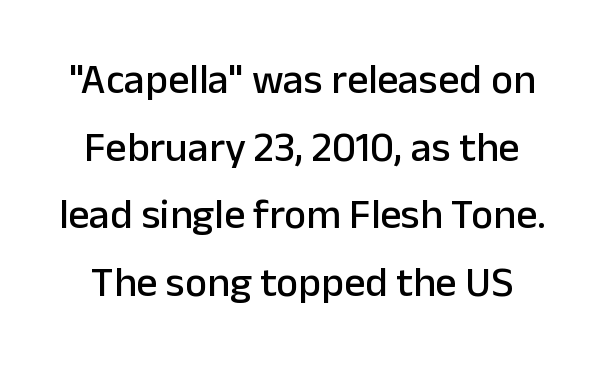
Q: Is the text italic (slanted)? A: No, it is upright.
Q: Is the typeface a serif or a sans-serif typeface? A: Sans-serif.
Q: Is the text underlined? A: No.
Q: Is the spacing between letters normal or unusually wide? A: Normal.
Q: Is the spacing between lines tight, normal or loose? A: Normal.
Q: Width (condensed, normal, or wide)? A: Normal.
Q: Stroke contrast? A: Low.
Q: x-height? A: Medium.
Q: Monospaced? A: No.
